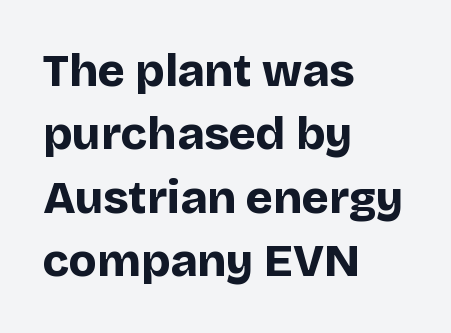
The image shows 46 px bold sans-serif type, upright; set left-aligned, normal line spacing (1.38x), normal letter spacing, not underlined; low stroke contrast and a large x-height.
